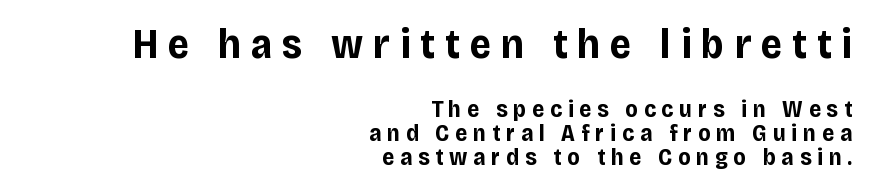
The image shows 42 px bold sans-serif type, upright; set right-aligned, tight line spacing (1.01x), unusually wide letter spacing (+0.24 em), not underlined; the first (top) block is 1.75x larger; low stroke contrast and a large x-height.
